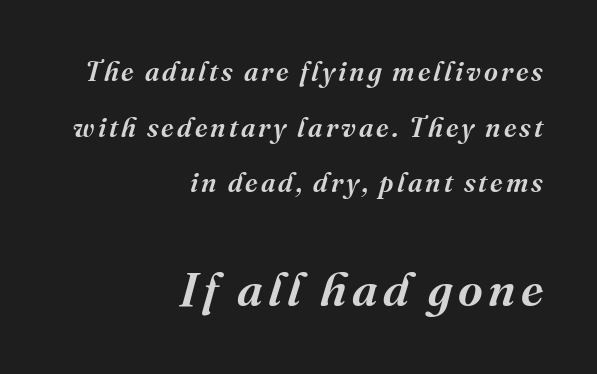
Q: Is the text italic (slanted)? A: Yes, it leans right by about 16 degrees.
Q: Is the typeface a serif or a sans-serif typeface? A: Serif.
Q: Is the text underlined? A: No.
Q: How is the paragraph aligned? A: Right-aligned.
Q: Is the spacing between lines tight, normal or loose? A: Loose.
Q: Which block of text is set in a larger size, the first (top) or the second (bottom)? A: The second (bottom) one.
Q: Width (condensed, normal, or wide)? A: Normal.
Q: Stroke contrast? A: Medium.
Q: x-height? A: Medium.
Q: Monospaced? A: No.
